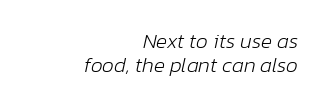
{"italic": "yes", "lean": "right", "slant_degrees": 12, "bold": "no", "underline": "no", "align": "right", "line_spacing_ratio": 1.16, "letter_spacing": "normal", "letter_spacing_em": 0.0, "glyph_px": 21}
